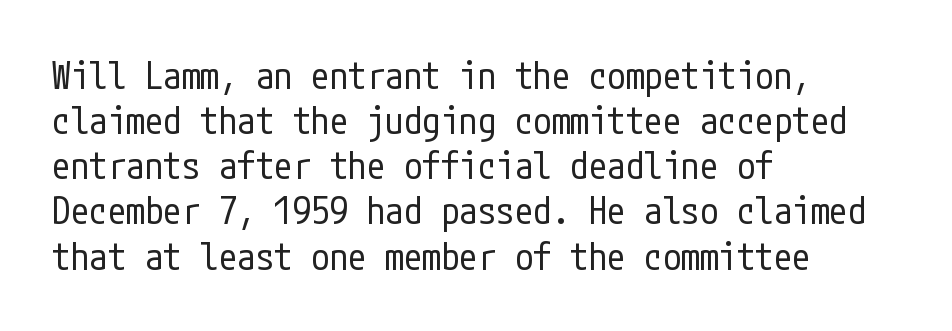
Rule under the text: the space is simply empty. Characters follow at the spacing the type designer built in. Line starts are locked; line ends wander. A roman cut, with each character standing at attention. The typesetting does not lean heavy: it is not bold. Font category for this specimen: sans-serif.
